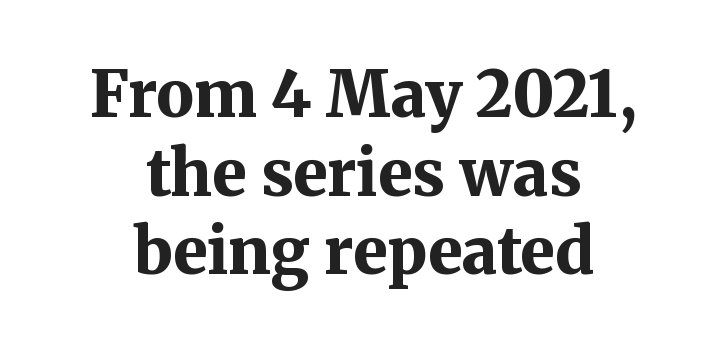
{"serif": "yes", "italic": "no", "bold": "yes", "weight": "bold", "width": "normal", "stroke_contrast": "medium", "x_height": "medium", "monospaced": "no", "underline": "no", "align": "center", "line_spacing": "normal", "line_spacing_ratio": 1.25, "letter_spacing": "normal", "letter_spacing_em": 0.0, "glyph_px": 63}
